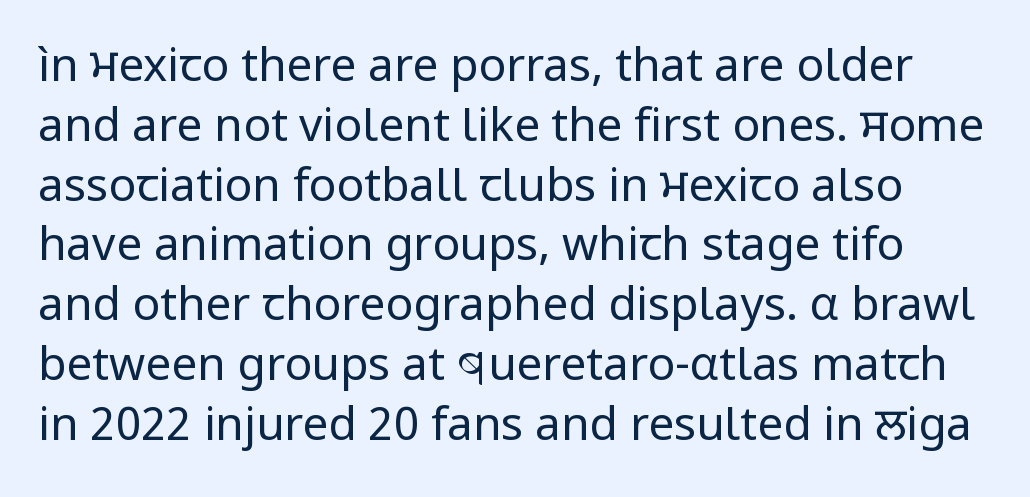
Proportional: the letters do not fall into vertical columns. In terms of posture, this sample is upright. You could call the tracking neutral — neither tight nor loose. Serifs: no, the terminals of the letterforms are clean. Interline gaps are of average width in this sample.
